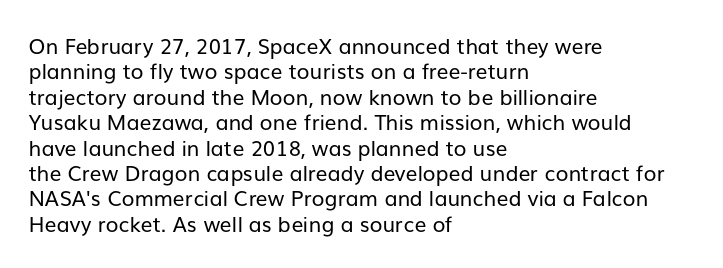
The image shows 21 px text type, upright; set left-aligned, line spacing 1.21x, normal letter spacing, not underlined.
